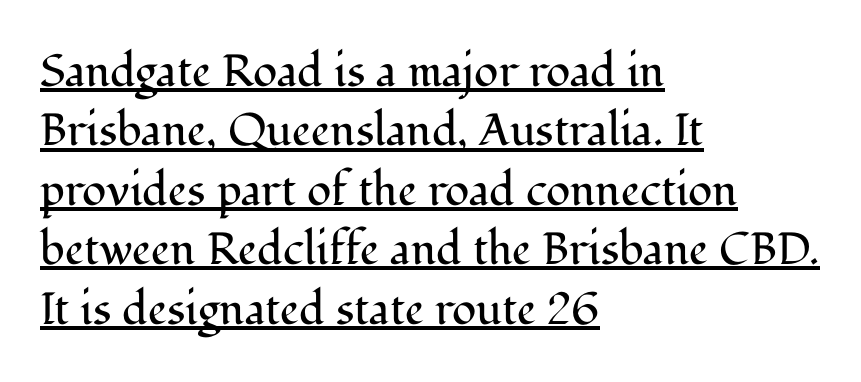
The image shows 45 px regular-weight serif type, upright; set left-aligned, normal line spacing (1.32x), normal letter spacing, underlined; medium stroke contrast and a medium x-height.
